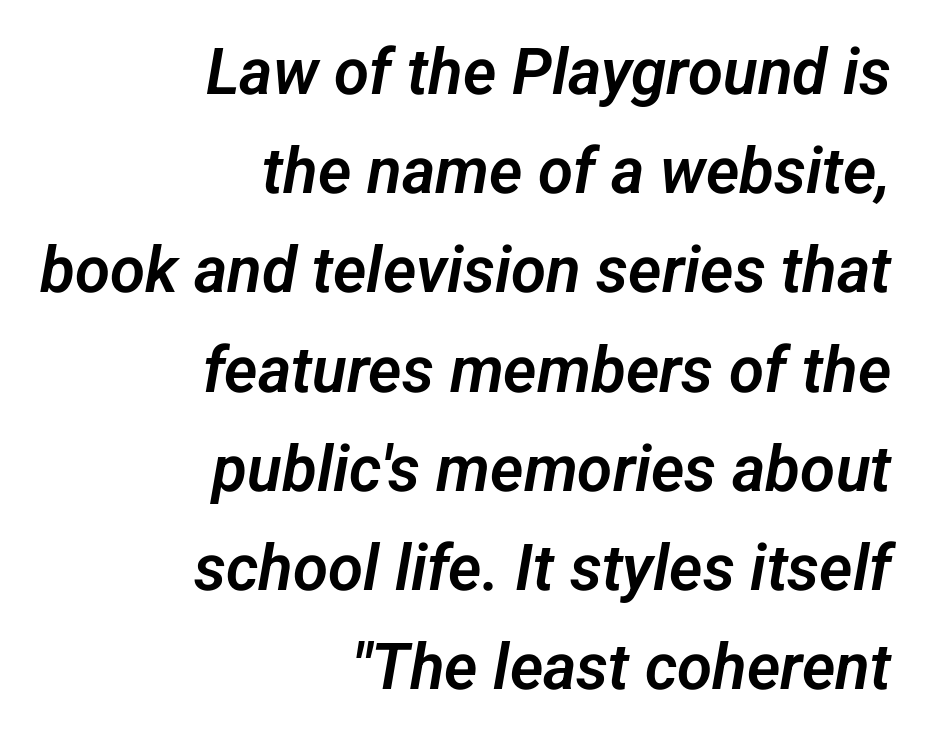
The image shows 64 px sans-serif type; set right-aligned, normal line spacing (1.55x), normal letter spacing, not underlined; low stroke contrast and a medium x-height.
